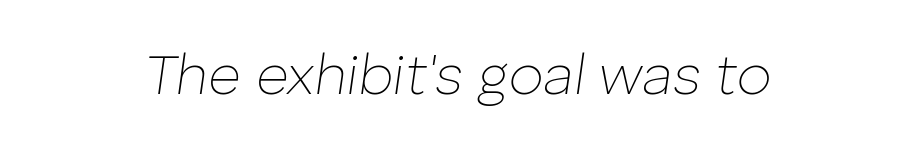
{"italic": "yes", "lean": "right", "slant_degrees": 8, "bold": "no", "weight": "thin", "width": "normal", "stroke_contrast": "low", "x_height": "medium", "monospaced": "no", "underline": "no", "letter_spacing": "normal", "letter_spacing_em": 0.0, "glyph_px": 56}
